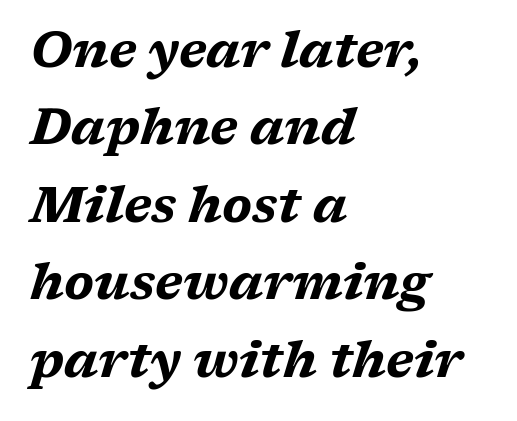
Q: Is the text bold? A: Yes.
Q: Is the text italic (slanted)? A: Yes, it leans right by about 17 degrees.
Q: Is the text underlined? A: No.
Q: How is the paragraph aligned? A: Left-aligned.
Q: Is the spacing between letters normal or unusually wide? A: Normal.
Q: Is the spacing between lines tight, normal or loose? A: Normal.
Q: Width (condensed, normal, or wide)? A: Wide.
Q: Stroke contrast? A: Medium.
Q: x-height? A: Medium.
Q: Monospaced? A: No.
